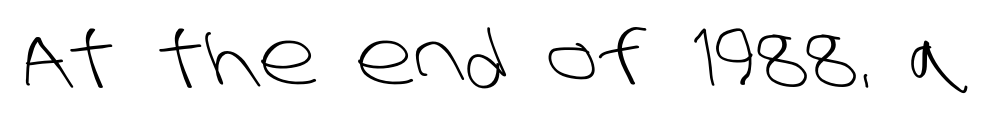
The image shows 74 px light sans-serif type; set normal letter spacing, not underlined; low stroke contrast and a large x-height.
